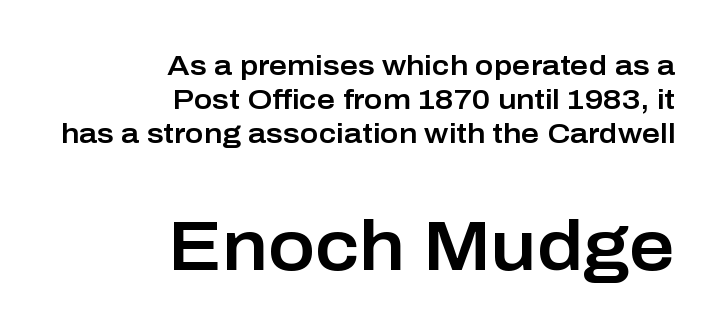
Q: Is the text italic (slanted)? A: No, it is upright.
Q: Is the typeface a serif or a sans-serif typeface? A: Sans-serif.
Q: Is the text underlined? A: No.
Q: How is the paragraph aligned? A: Right-aligned.
Q: Is the spacing between letters normal or unusually wide? A: Normal.
Q: Which block of text is set in a larger size, the first (top) or the second (bottom)? A: The second (bottom) one.
Q: Width (condensed, normal, or wide)? A: Normal.
Q: Stroke contrast? A: Low.
Q: x-height? A: Medium.
Q: Monospaced? A: No.
